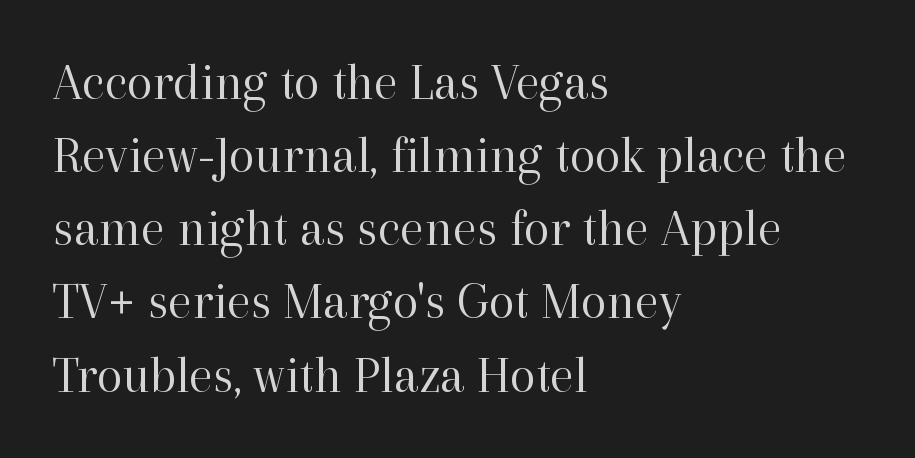
This reads as an unemphasized weight, regular at the heaviest. Nothing unusual about the tracking: characters are spaced as the font intends. Upright lettering throughout. The area under the type is left untouched.
